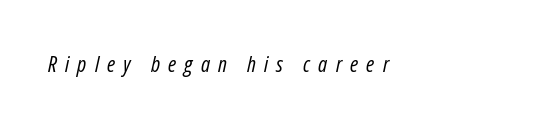
The image shows 22 px text type, italic (leaning right); set unusually wide letter spacing (+0.37 em), not underlined.
